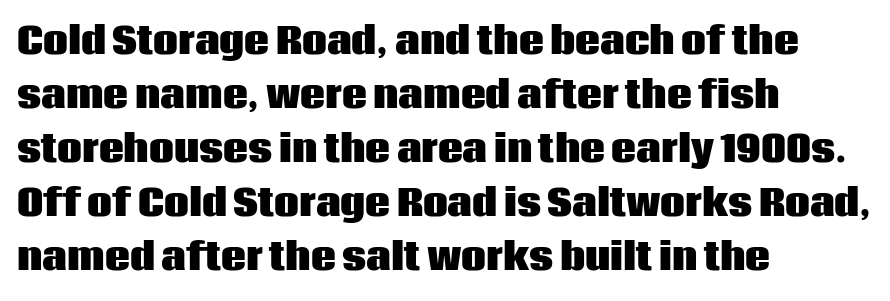
Q: Is the text bold? A: Yes.
Q: Is the text italic (slanted)? A: No, it is upright.
Q: Is the typeface a serif or a sans-serif typeface? A: Sans-serif.
Q: Is the text underlined? A: No.
Q: How is the paragraph aligned? A: Left-aligned.
Q: Is the spacing between letters normal or unusually wide? A: Normal.
Q: Is the spacing between lines tight, normal or loose? A: Normal.
Q: Width (condensed, normal, or wide)? A: Normal.
Q: Stroke contrast? A: Low.
Q: x-height? A: Large.
Q: Monospaced? A: No.
